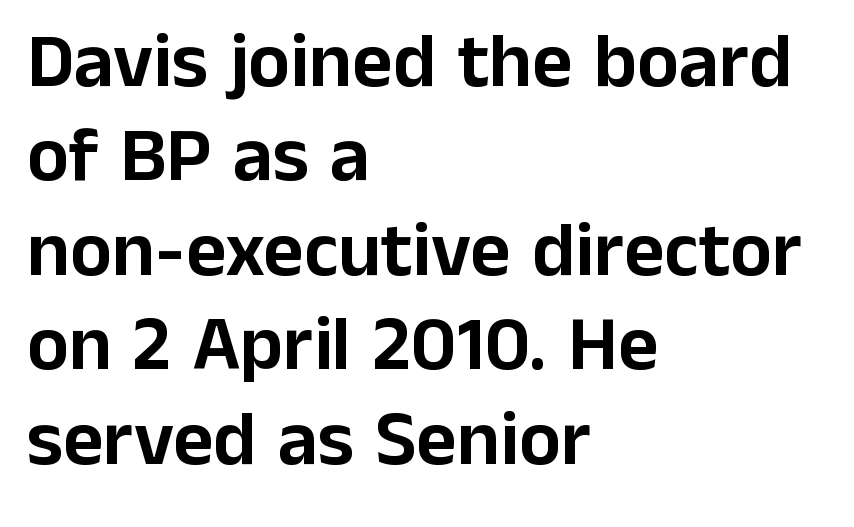
{"serif": "no", "italic": "no", "width": "normal", "stroke_contrast": "low", "x_height": "medium", "monospaced": "no", "underline": "no", "align": "left", "line_spacing_ratio": 1.21, "letter_spacing": "normal", "letter_spacing_em": 0.0, "glyph_px": 78}
